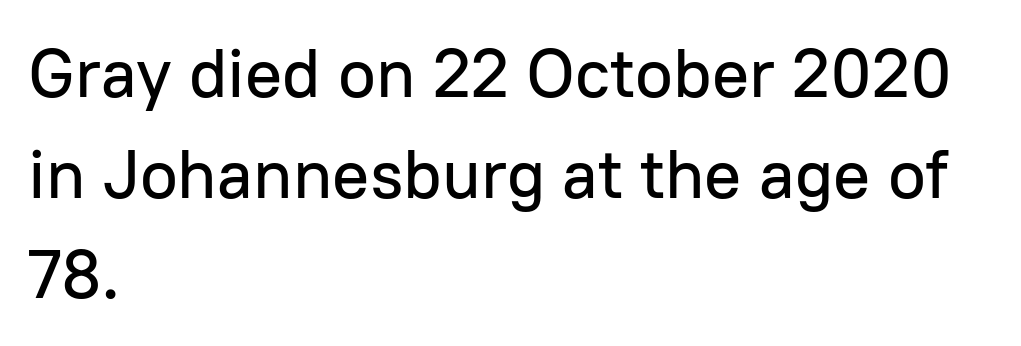
Q: Is the text italic (slanted)? A: No, it is upright.
Q: Is the typeface a serif or a sans-serif typeface? A: Sans-serif.
Q: Is the text underlined? A: No.
Q: How is the paragraph aligned? A: Left-aligned.
Q: Is the spacing between letters normal or unusually wide? A: Normal.
Q: Is the spacing between lines tight, normal or loose? A: Normal.
Q: Width (condensed, normal, or wide)? A: Normal.
Q: Stroke contrast? A: Low.
Q: x-height? A: Medium.
Q: Monospaced? A: No.
